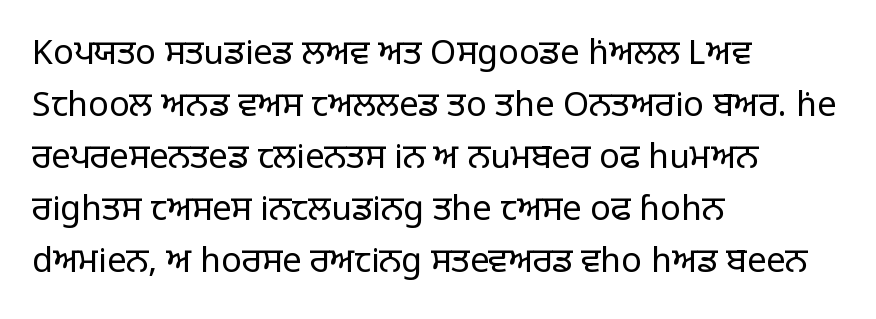
Short note: letters normally spaced. Weight class: somewhere from thin through regular. A typesetter would label this face a sans. Reading down the block, your eye returns to a fixed left position each line.
